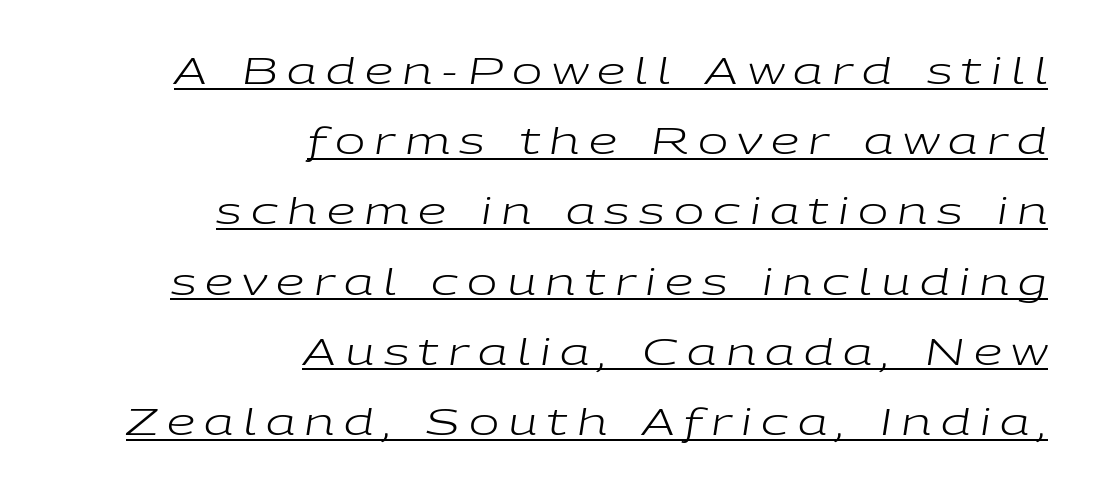
Decoration check: the copy is underlined. These glyphs show unthickened strokes, regular width or finer. The line texture is sparse and dotted thanks to wide tracking. The letters advance in unequal steps, a hallmark of proportional type. Where is the straight margin? On the right. How would I describe the line gaps? Wide and relaxed.
